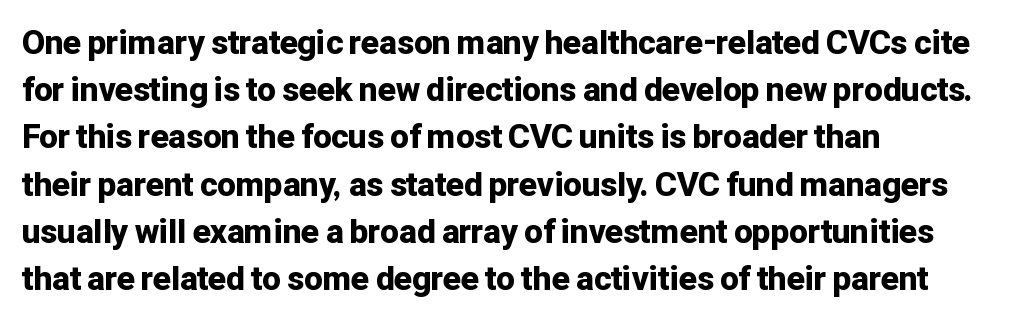
The ragged edge is on the right, which tells us the setting is flush left. Check under the words: just untouched page. Typesetter's note: full bold, strokes at maximum text heaviness. The tracking reads as untouched default to a designer's eye. Rows of type keep a routine distance in the vertical direction. Serifs: no, the terminals of the letterforms are clean.
